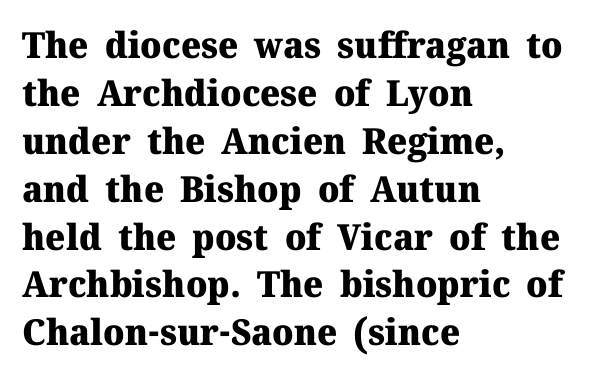
Q: Is the text bold? A: Yes.
Q: Is the text italic (slanted)? A: No, it is upright.
Q: Is the typeface a serif or a sans-serif typeface? A: Serif.
Q: Is the text underlined? A: No.
Q: How is the paragraph aligned? A: Left-aligned.
Q: Is the spacing between letters normal or unusually wide? A: Normal.
Q: Is the spacing between lines tight, normal or loose? A: Normal.
Q: Width (condensed, normal, or wide)? A: Normal.
Q: Stroke contrast? A: Medium.
Q: x-height? A: Medium.
Q: Monospaced? A: No.
